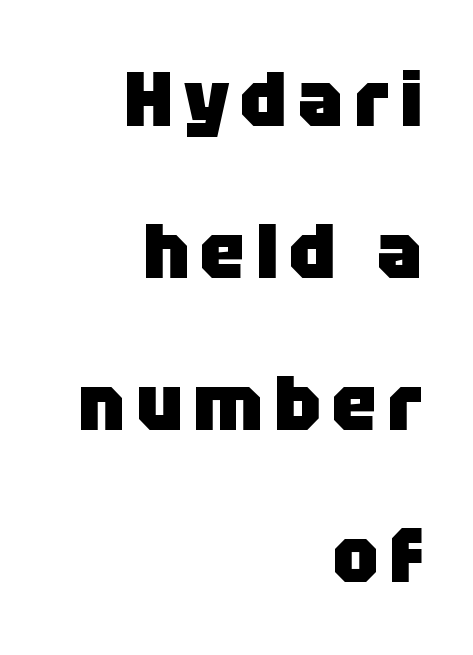
The rendering anchors every line to the right-hand side. Caption: bold face, heavy strokes. Loosely led — the rows are spread out. Posture: straight, roman, zero tilt.
